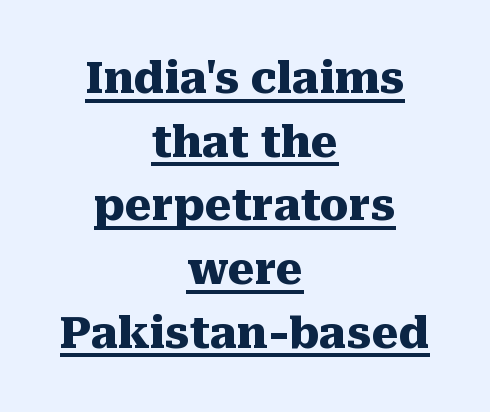
One glance says typical: line gaps are just what's usual. Observe the serifs anchoring each vertical stroke in this sample. A full-strength bold gives these letters their thick strokes. This rendering leaves character spacing at its baseline value. Every word sits above its own underline. Character widths vary here, with narrow letters taking less room than wide ones.
